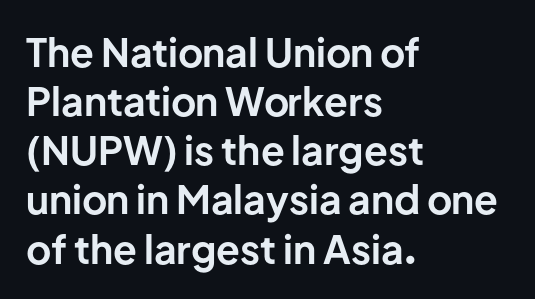
Q: Is the text bold? A: Yes.
Q: Is the text italic (slanted)? A: No, it is upright.
Q: Is the typeface a serif or a sans-serif typeface? A: Sans-serif.
Q: Is the text underlined? A: No.
Q: How is the paragraph aligned? A: Left-aligned.
Q: Is the spacing between letters normal or unusually wide? A: Normal.
Q: Is the spacing between lines tight, normal or loose? A: Normal.
Q: Width (condensed, normal, or wide)? A: Normal.
Q: Stroke contrast? A: Low.
Q: x-height? A: Medium.
Q: Monospaced? A: No.
